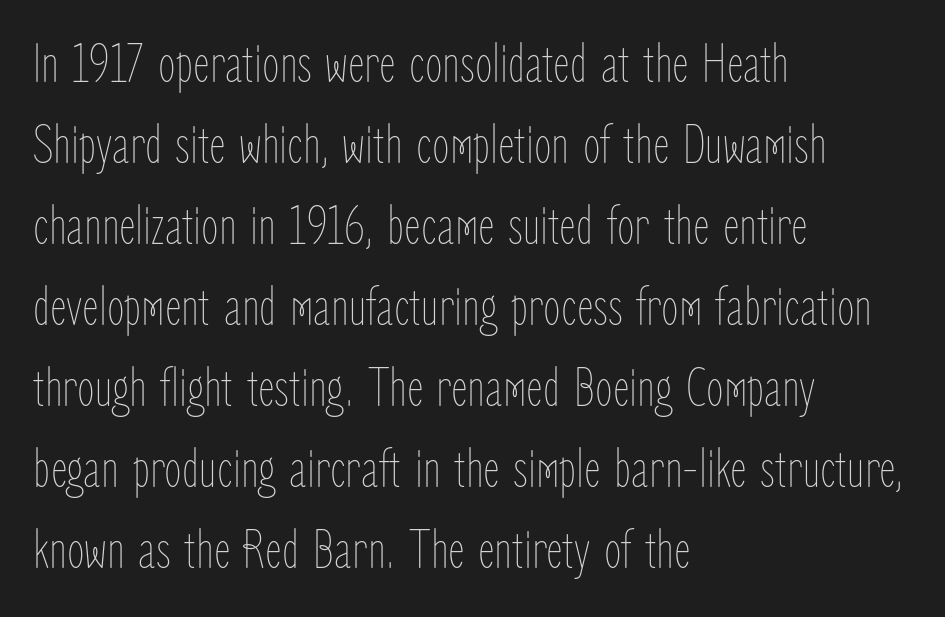
This is not heavy type; no bold has been used. The passage shown is typed in a proportional face where columns would drift. If you measured baseline to baseline, you'd find a middling distance. Alignment: flush left.
